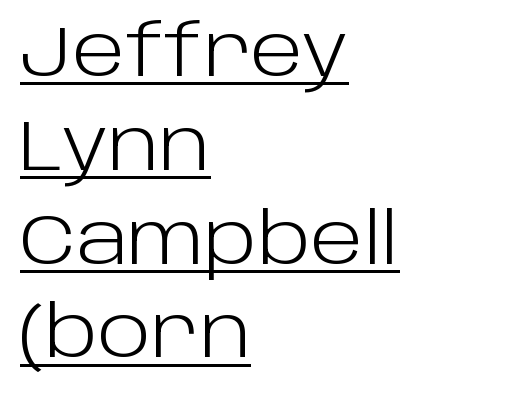
{"serif": "no", "italic": "no", "bold": "no", "weight": "light", "width": "normal", "stroke_contrast": "low", "x_height": "large", "monospaced": "no", "underline": "yes", "align": "left", "line_spacing": "normal", "line_spacing_ratio": 1.34, "letter_spacing": "normal", "letter_spacing_em": 0.0, "glyph_px": 70}
